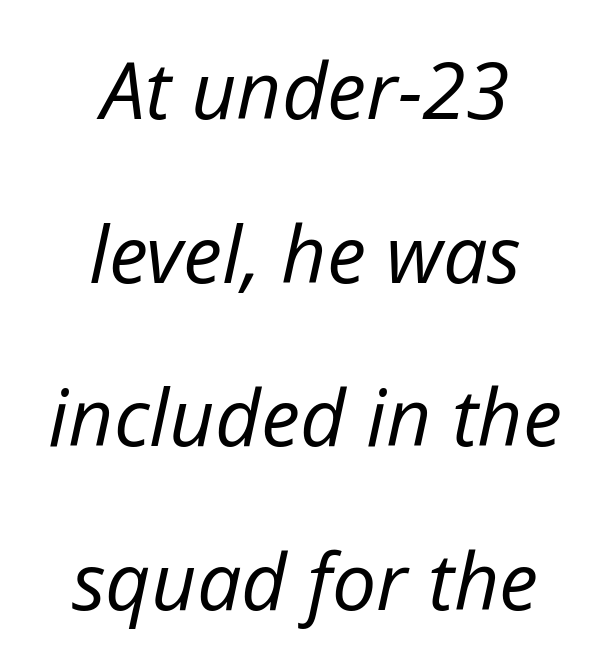
Q: Is the text bold? A: No.
Q: Is the text italic (slanted)? A: Yes, it leans right by about 12 degrees.
Q: Is the text underlined? A: No.
Q: How is the paragraph aligned? A: Centered.
Q: Is the spacing between letters normal or unusually wide? A: Normal.
Q: Is the spacing between lines tight, normal or loose? A: Loose.
Q: Width (condensed, normal, or wide)? A: Normal.
Q: Stroke contrast? A: Low.
Q: x-height? A: Medium.
Q: Monospaced? A: No.
